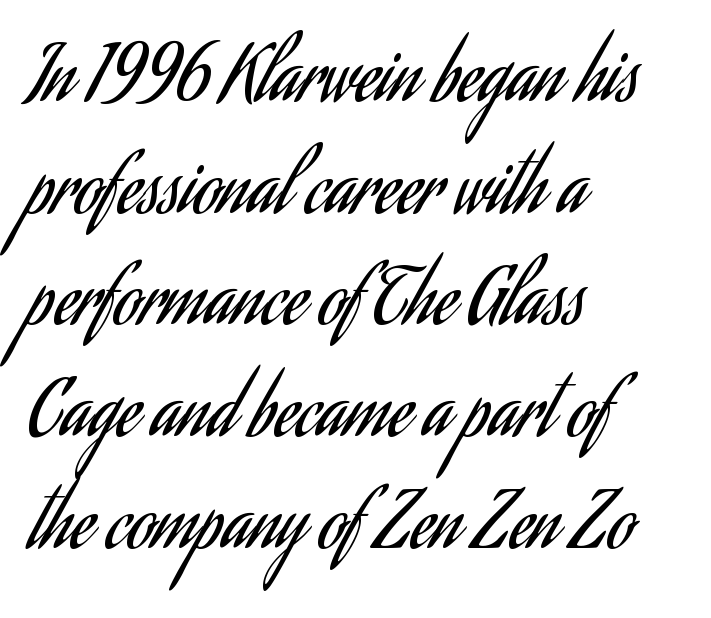
The image shows 75 px regular-weight, condensed sans-serif type; set left-aligned, normal line spacing (1.49x), normal letter spacing, not underlined; low stroke contrast and a small x-height.
